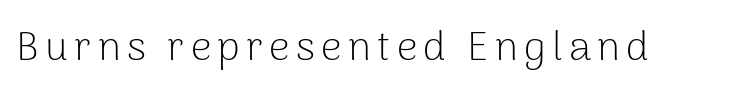
{"serif": "no", "italic": "no", "bold": "no", "weight": "light", "width": "normal", "stroke_contrast": "low", "x_height": "medium", "monospaced": "no", "underline": "no", "glyph_px": 41}
